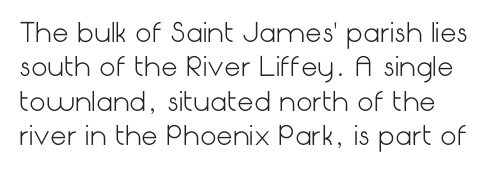
Q: Is the text bold? A: No.
Q: Is the text italic (slanted)? A: No, it is upright.
Q: Is the text underlined? A: No.
Q: Is the spacing between letters normal or unusually wide? A: Normal.
Q: Is the spacing between lines tight, normal or loose? A: Normal.
